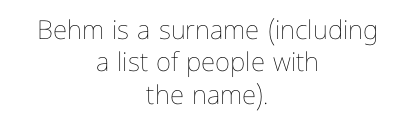
The typesetter chose a symmetrical, centered arrangement here. The rendering uses a moderate line-height, typical for paragraphs. The face used here is rendered with its standard letterfit. Does the lettering tilt? It doesn't — this is upright. The space directly below the letters is spotless.
